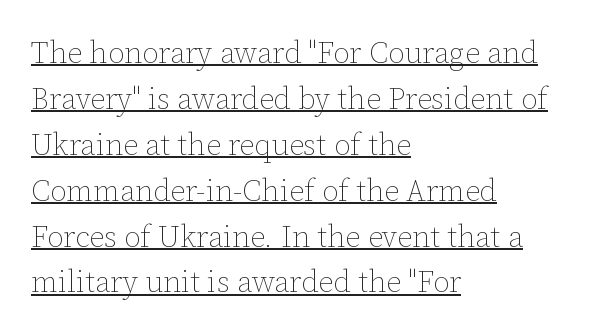
Q: Is the text bold? A: No.
Q: Is the text italic (slanted)? A: No, it is upright.
Q: Is the text underlined? A: Yes.
Q: How is the paragraph aligned? A: Left-aligned.
Q: Is the spacing between letters normal or unusually wide? A: Normal.
Q: Is the spacing between lines tight, normal or loose? A: Normal.
Q: Width (condensed, normal, or wide)? A: Normal.
Q: Stroke contrast? A: Low.
Q: x-height? A: Medium.
Q: Monospaced? A: No.
